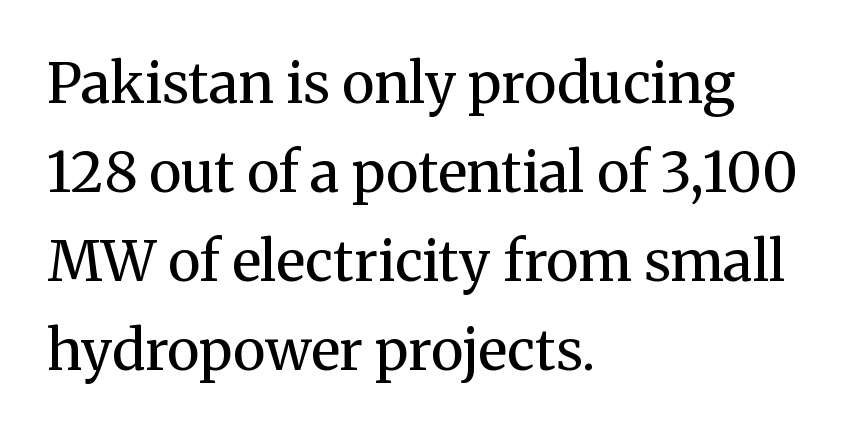
Rule under the text: the space is simply empty. The line texture is even and compact thanks to regular tracking. Each letter keeps its own natural width here, so spacing adapts to shape. Stems here are at most as thick as an everyday book face. Are there feet on the stems? There are — it's a serif.
